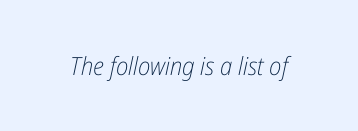
{"italic": "yes", "lean": "right", "slant_degrees": 12, "bold": "no", "underline": "no", "letter_spacing": "normal", "letter_spacing_em": 0.0, "glyph_px": 25}
